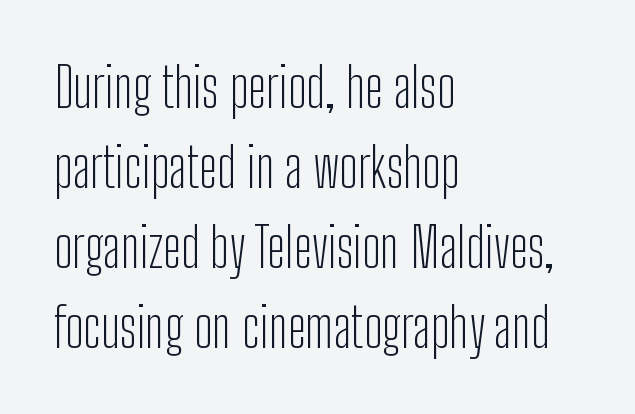
Q: Is the text bold? A: No.
Q: Is the text italic (slanted)? A: No, it is upright.
Q: Is the typeface a serif or a sans-serif typeface? A: Sans-serif.
Q: Is the text underlined? A: No.
Q: How is the paragraph aligned? A: Left-aligned.
Q: Is the spacing between letters normal or unusually wide? A: Normal.
Q: Is the spacing between lines tight, normal or loose? A: Normal.
Q: Width (condensed, normal, or wide)? A: Condensed.
Q: Stroke contrast? A: Low.
Q: x-height? A: Medium.
Q: Monospaced? A: No.
